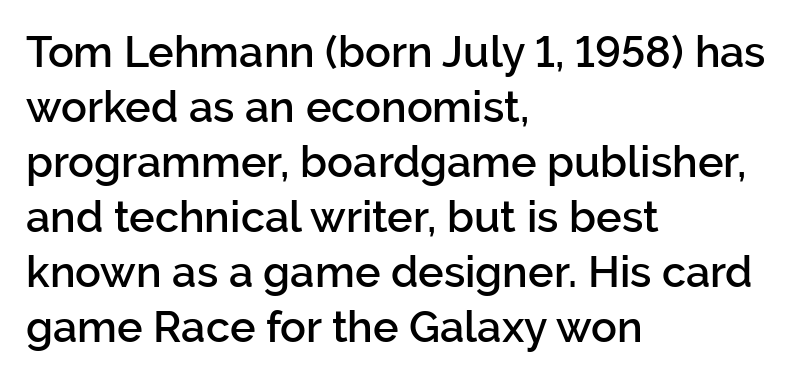
The image shows 43 px semibold sans-serif type, upright; set left-aligned, normal line spacing (1.28x), normal letter spacing, not underlined; low stroke contrast and a medium x-height.
